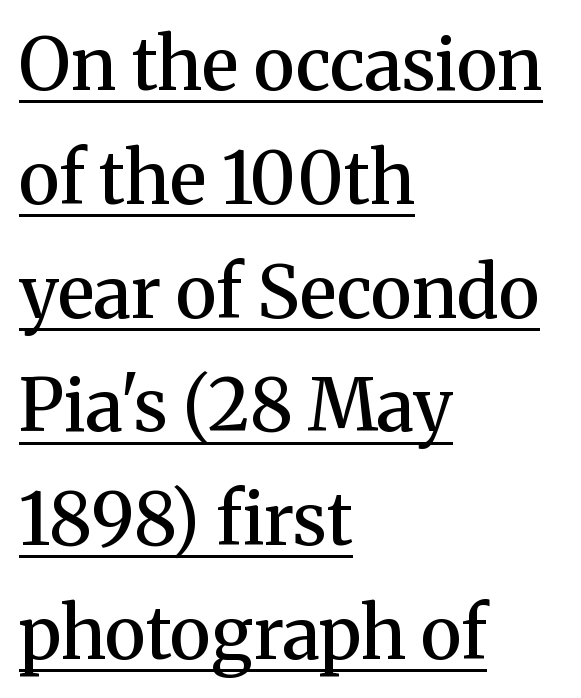
Q: Is the text bold? A: Semi-bold.
Q: Is the text italic (slanted)? A: No, it is upright.
Q: Is the typeface a serif or a sans-serif typeface? A: Serif.
Q: Is the text underlined? A: Yes.
Q: How is the paragraph aligned? A: Left-aligned.
Q: Is the spacing between letters normal or unusually wide? A: Normal.
Q: Is the spacing between lines tight, normal or loose? A: Normal.
Q: Width (condensed, normal, or wide)? A: Normal.
Q: Stroke contrast? A: Medium.
Q: x-height? A: Medium.
Q: Monospaced? A: No.
